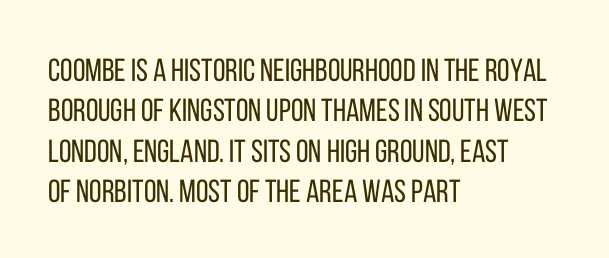
{"serif": "no", "italic": "no", "bold": "no", "weight": "regular", "width": "condensed", "stroke_contrast": "low", "x_height": "large", "monospaced": "no", "underline": "no", "align": "left", "line_spacing": "normal", "line_spacing_ratio": 1.26, "letter_spacing": "normal", "letter_spacing_em": 0.0, "glyph_px": 32}
